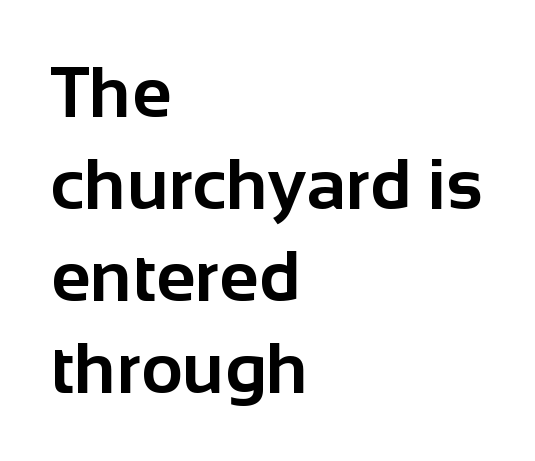
The image shows 72 px bold sans-serif type, upright; set left-aligned, normal line spacing (1.28x), normal letter spacing, not underlined; low stroke contrast and a medium x-height.
